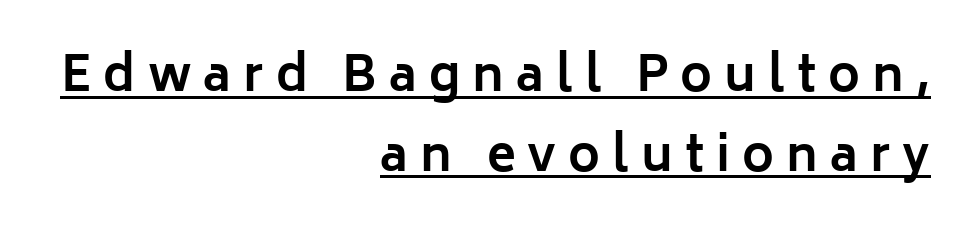
Q: Is the text bold? A: Yes.
Q: Is the text italic (slanted)? A: No, it is upright.
Q: Is the typeface a serif or a sans-serif typeface? A: Sans-serif.
Q: Is the text underlined? A: Yes.
Q: How is the paragraph aligned? A: Right-aligned.
Q: Is the spacing between letters normal or unusually wide? A: Unusually wide.
Q: Is the spacing between lines tight, normal or loose? A: Normal.
Q: Width (condensed, normal, or wide)? A: Normal.
Q: Stroke contrast? A: Low.
Q: x-height? A: Medium.
Q: Monospaced? A: No.
